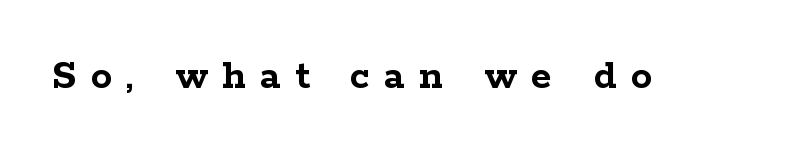
{"serif": "yes", "italic": "no", "bold": "yes", "weight": "semibold", "width": "wide", "stroke_contrast": "low", "x_height": "medium", "monospaced": "no", "underline": "no", "letter_spacing": "wide", "letter_spacing_em": 0.33, "glyph_px": 43}
